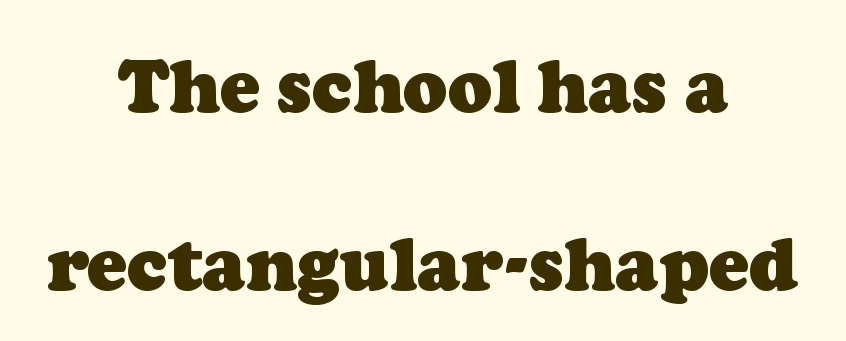
Q: Is the text bold? A: Yes.
Q: Is the typeface a serif or a sans-serif typeface? A: Serif.
Q: Is the text underlined? A: No.
Q: How is the paragraph aligned? A: Centered.
Q: Is the spacing between letters normal or unusually wide? A: Normal.
Q: Is the spacing between lines tight, normal or loose? A: Loose.
Q: Width (condensed, normal, or wide)? A: Normal.
Q: Stroke contrast? A: Low.
Q: x-height? A: Medium.
Q: Monospaced? A: No.
